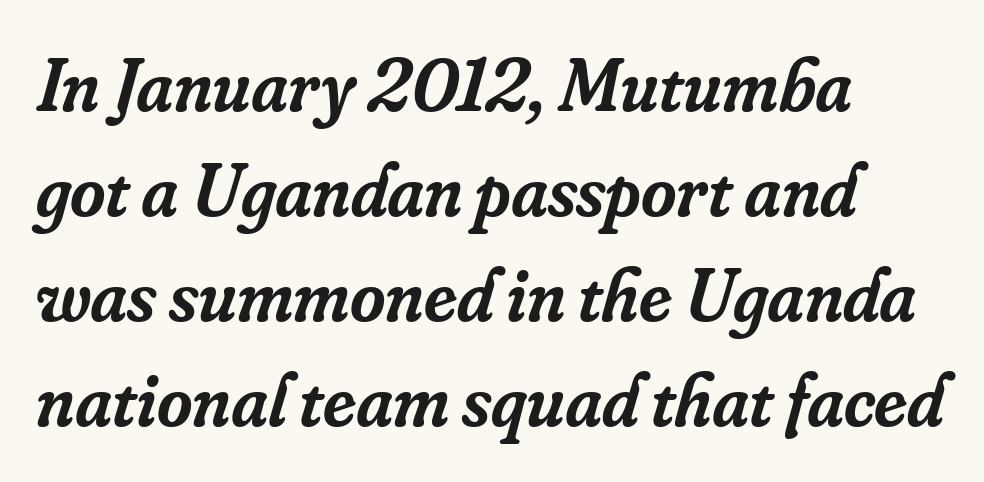
The image shows 76 px semibold serif type, italic (leaning right); set left-aligned, normal line spacing (1.38x), normal letter spacing, not underlined; low stroke contrast and a small x-height.
